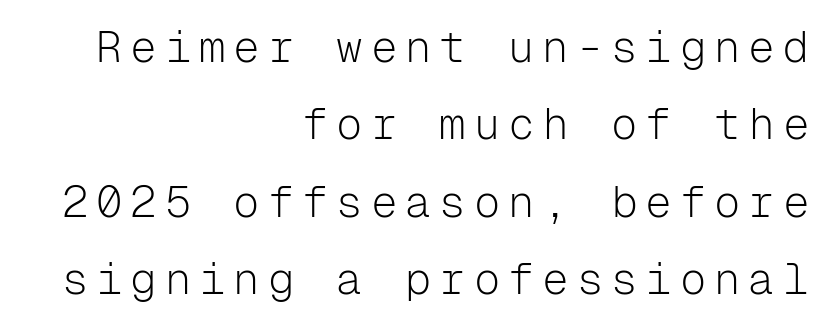
A clean baseline with only descenders dipping below it. Ordinary non-slanted type is in use. Serifs: no, the terminals of the letterforms are clean. A light-to-regular cut is what we see here. You could count columns in this text — the font is strictly monospaced. The rendering anchors every line to the right-hand side.
